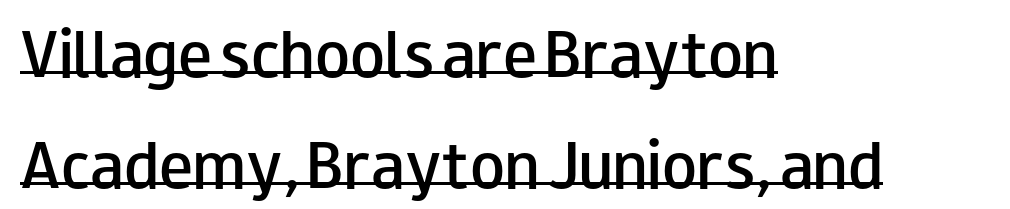
The image shows 57 px semibold, wide sans-serif type, upright; set left-aligned, loose line spacing (1.94x), normal letter spacing, underlined; low stroke contrast and a small x-height.
